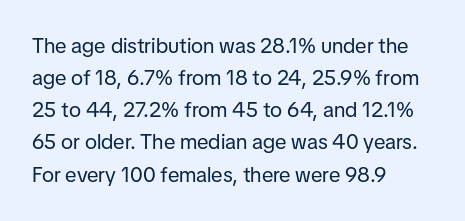
{"italic": "no", "bold": "no", "underline": "no", "align": "left", "line_spacing": "normal", "line_spacing_ratio": 1.53, "letter_spacing": "normal", "letter_spacing_em": 0.0, "glyph_px": 21}
